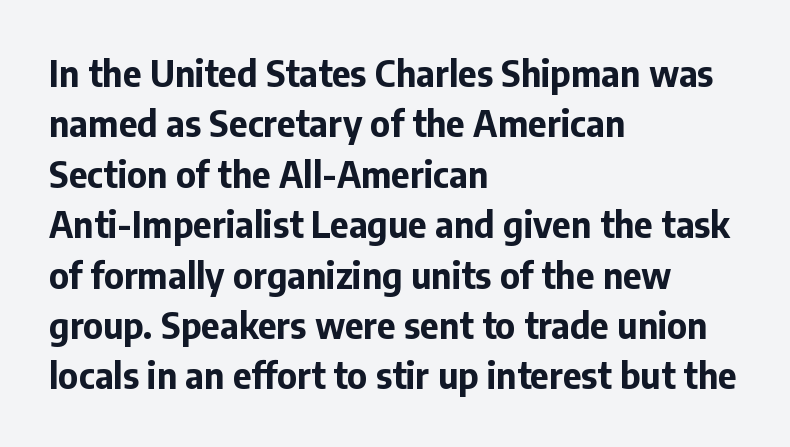
Q: Is the text bold? A: Yes.
Q: Is the text italic (slanted)? A: No, it is upright.
Q: Is the typeface a serif or a sans-serif typeface? A: Sans-serif.
Q: Is the text underlined? A: No.
Q: How is the paragraph aligned? A: Left-aligned.
Q: Is the spacing between letters normal or unusually wide? A: Normal.
Q: Is the spacing between lines tight, normal or loose? A: Normal.
Q: Width (condensed, normal, or wide)? A: Normal.
Q: Stroke contrast? A: Low.
Q: x-height? A: Medium.
Q: Monospaced? A: No.
